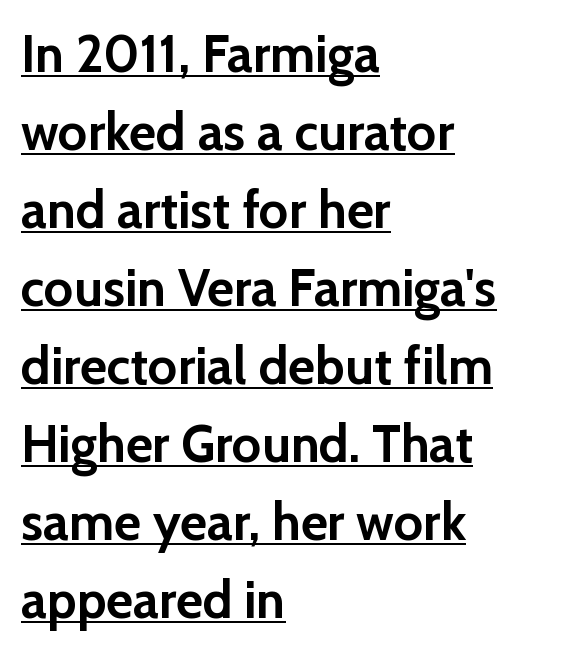
{"serif": "no", "italic": "no", "bold": "yes", "weight": "semibold", "width": "normal", "stroke_contrast": "low", "x_height": "medium", "monospaced": "no", "underline": "yes", "align": "left", "line_spacing": "normal", "line_spacing_ratio": 1.5, "letter_spacing": "normal", "letter_spacing_em": 0.0, "glyph_px": 52}
